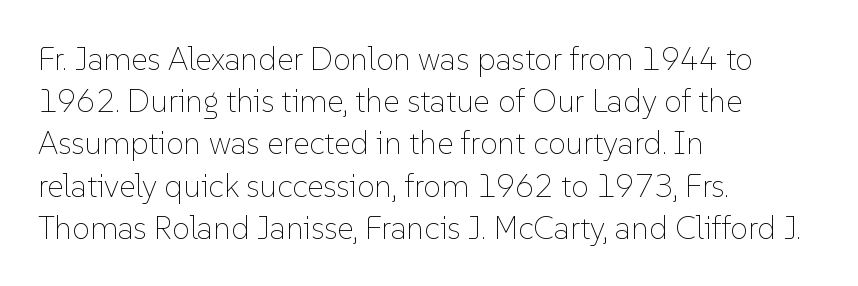
{"italic": "no", "bold": "no", "weight": "thin", "width": "normal", "stroke_contrast": "low", "x_height": "medium", "monospaced": "no", "underline": "no", "align": "left", "line_spacing": "normal", "line_spacing_ratio": 1.32, "letter_spacing": "normal", "letter_spacing_em": 0.0, "glyph_px": 32}
